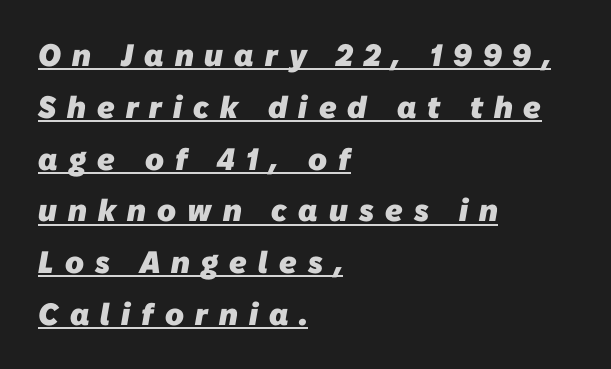
{"serif": "no", "bold": "yes", "weight": "heavy", "width": "normal", "stroke_contrast": "low", "x_height": "medium", "monospaced": "no", "underline": "yes", "align": "left", "line_spacing": "normal", "line_spacing_ratio": 1.67, "letter_spacing": "wide", "letter_spacing_em": 0.36, "glyph_px": 31}
